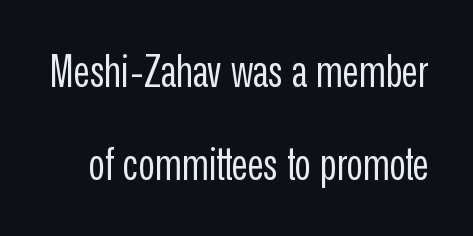
The image shows 44 px regular-weight, condensed sans-serif type, upright; set loose line spacing (2.12x), normal letter spacing, not underlined; low stroke contrast and a medium x-height.
